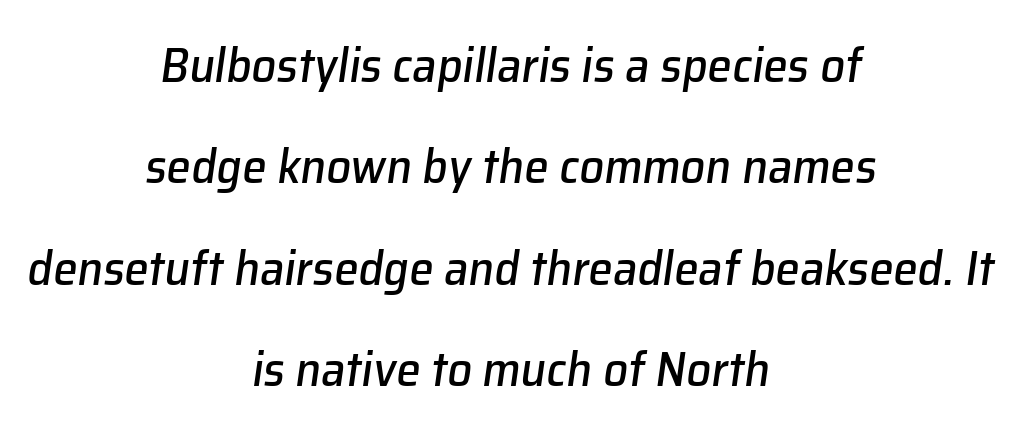
{"italic": "yes", "lean": "right", "slant_degrees": 8, "width": "normal", "stroke_contrast": "low", "x_height": "medium", "monospaced": "no", "underline": "no", "align": "center", "line_spacing": "loose", "line_spacing_ratio": 2.07, "letter_spacing": "normal", "letter_spacing_em": 0.0, "glyph_px": 49}
